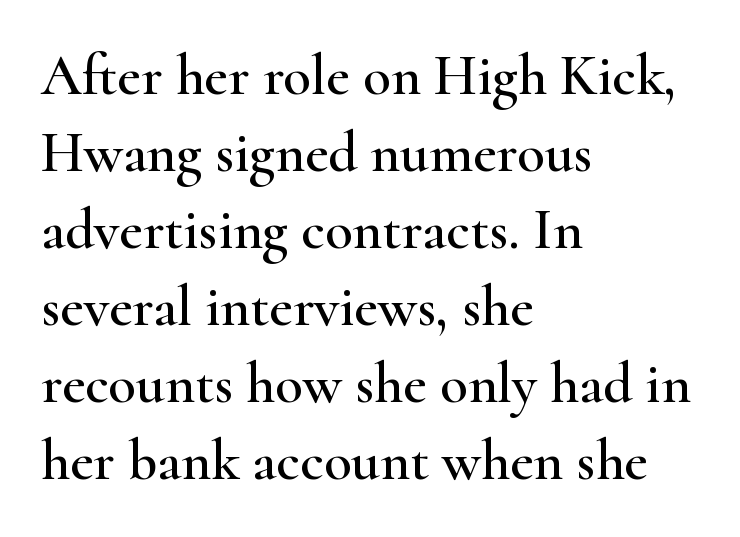
Q: Is the text italic (slanted)? A: No, it is upright.
Q: Is the typeface a serif or a sans-serif typeface? A: Serif.
Q: Is the text underlined? A: No.
Q: How is the paragraph aligned? A: Left-aligned.
Q: Is the spacing between letters normal or unusually wide? A: Normal.
Q: Is the spacing between lines tight, normal or loose? A: Normal.
Q: Width (condensed, normal, or wide)? A: Wide.
Q: Stroke contrast? A: High.
Q: x-height? A: Small.
Q: Monospaced? A: No.
